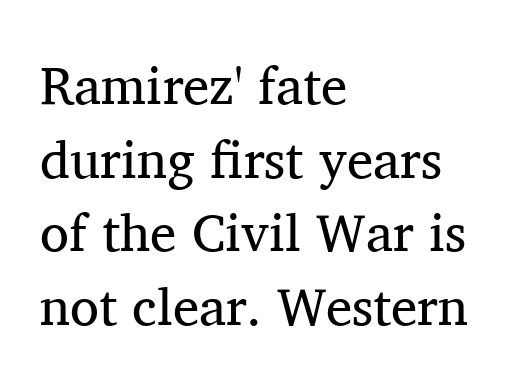
What's the leading like? Ordinary, nothing unusual. When letters stand straight like this, we call the style roman or upright. The rendering shows small feet on the letterforms — a serif design. Visually the block forms a straight wall on the left and a jagged coastline on the right.
